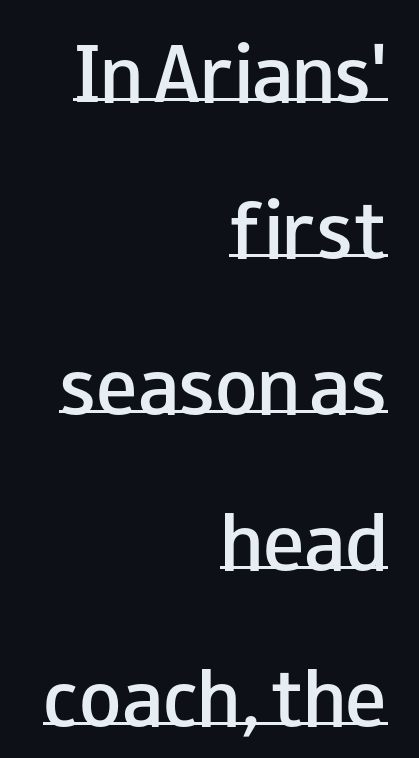
Nothing sits at the stroke ends, so this counts as sans-serif. This is moderately heavy type, rendered in semibold. These lines stand farther apart than default settings would place them. These lines are rendered in a variable-pitch font. What stands out about the letter spacing? Nothing — it is the standard amount.
